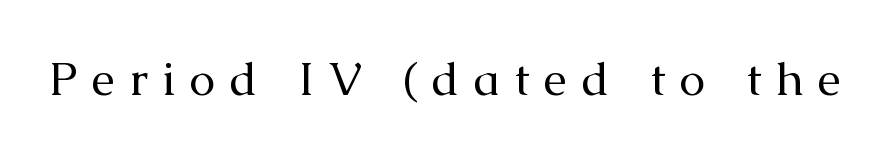
The image shows 47 px regular-weight serif type, upright; set unusually wide letter spacing (+0.3 em), not underlined; medium stroke contrast and a medium x-height.
